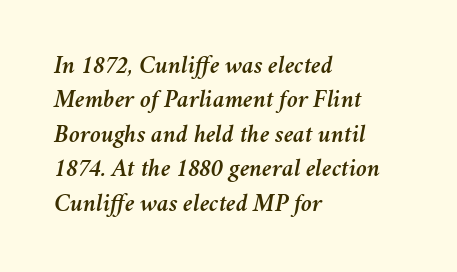
Q: Is the text italic (slanted)? A: Yes, it leans right by about 11 degrees.
Q: Is the text underlined? A: No.
Q: How is the paragraph aligned? A: Left-aligned.
Q: Is the spacing between letters normal or unusually wide? A: Normal.
Q: Is the spacing between lines tight, normal or loose? A: Normal.
